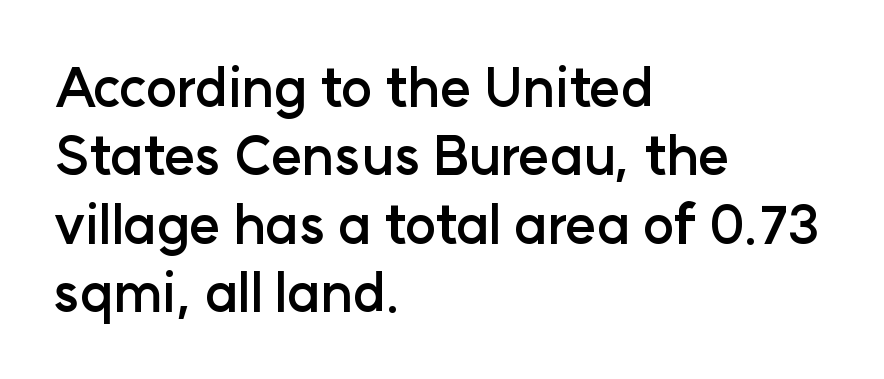
{"serif": "no", "italic": "no", "bold": "yes", "weight": "semibold", "width": "normal", "stroke_contrast": "low", "x_height": "medium", "monospaced": "no", "underline": "no", "align": "left", "line_spacing": "normal", "line_spacing_ratio": 1.29, "letter_spacing": "normal", "letter_spacing_em": 0.0, "glyph_px": 53}
